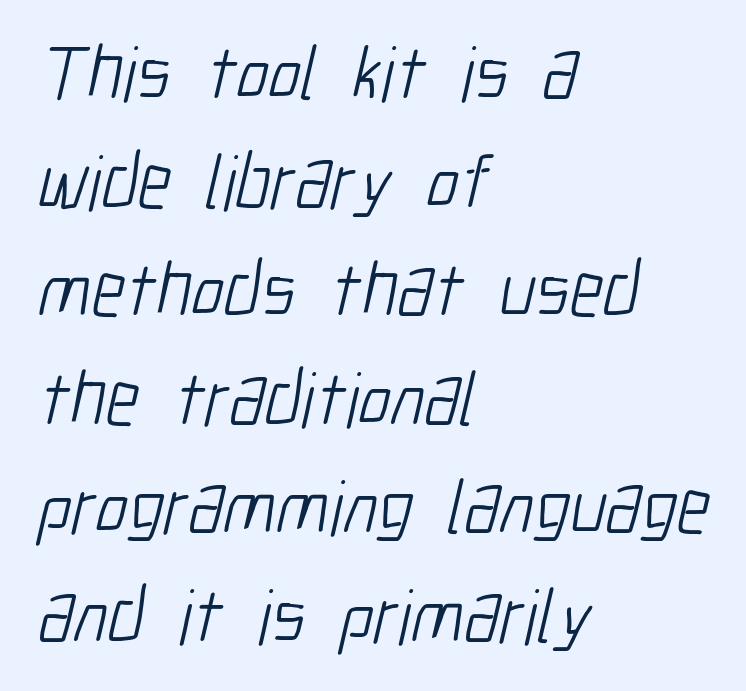
{"serif": "no", "bold": "no", "weight": "light", "width": "condensed", "stroke_contrast": "low", "x_height": "medium", "monospaced": "no", "underline": "no", "align": "left", "line_spacing": "normal", "line_spacing_ratio": 1.41, "letter_spacing": "normal", "letter_spacing_em": 0.0, "glyph_px": 77}
